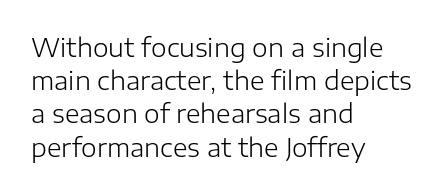
These lines sit exactly where default settings would place them. Decoration check: the copy has no underline. The typeface has the unassuming heft of standard copy or less. Horizontal alignment here is leftward, the default for most running prose.
